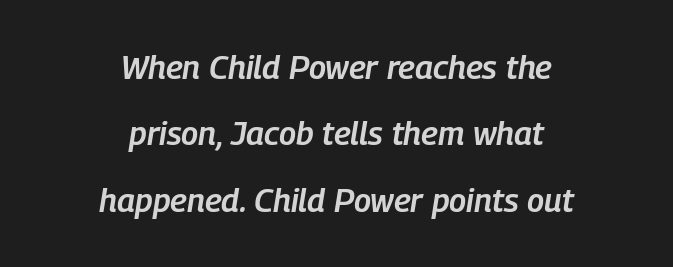
Does the weight exceed regular? Yes, but only to semibold. Think of a printed novel: that variable character pitch is what you see here. Italic: yes, the glyphs are oblique. A centered setting, common on invitations and titles, is used for this passage. Descender tails drop into unmarked territory. Airy leading.
